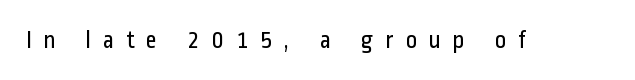
The type sits square on the baseline with zero lean. The weight tops out at a normal text grade. Students, note that the glyphs here are deliberately spaced far apart. Clear beneath every line of the passage.
